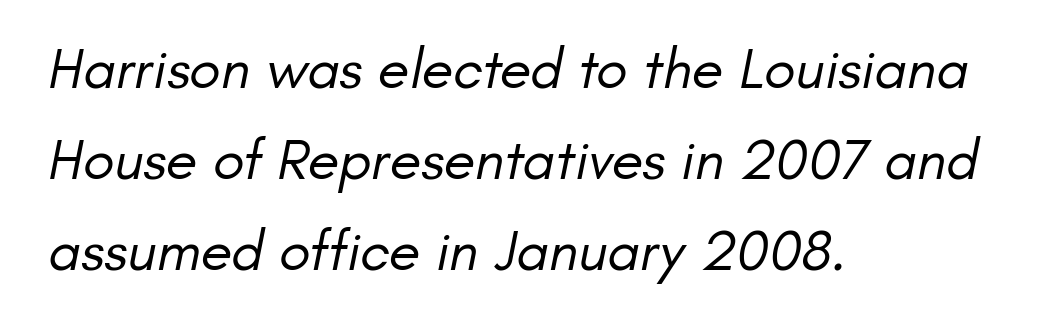
{"serif": "no", "bold": "no", "weight": "regular", "width": "normal", "stroke_contrast": "low", "x_height": "small", "monospaced": "no", "underline": "no", "align": "left", "line_spacing": "normal", "line_spacing_ratio": 1.57, "letter_spacing": "normal", "letter_spacing_em": 0.0, "glyph_px": 58}
